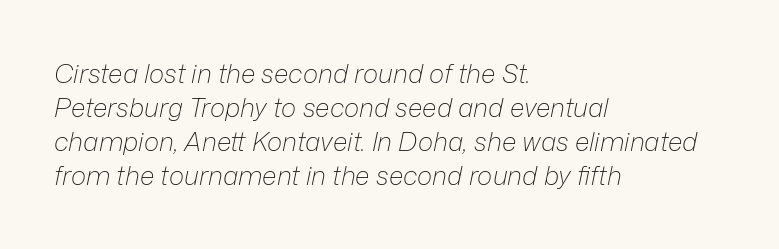
The image shows 26 px text type, italic (leaning right); set left-aligned, normal line spacing (1.31x), normal letter spacing, not underlined.
